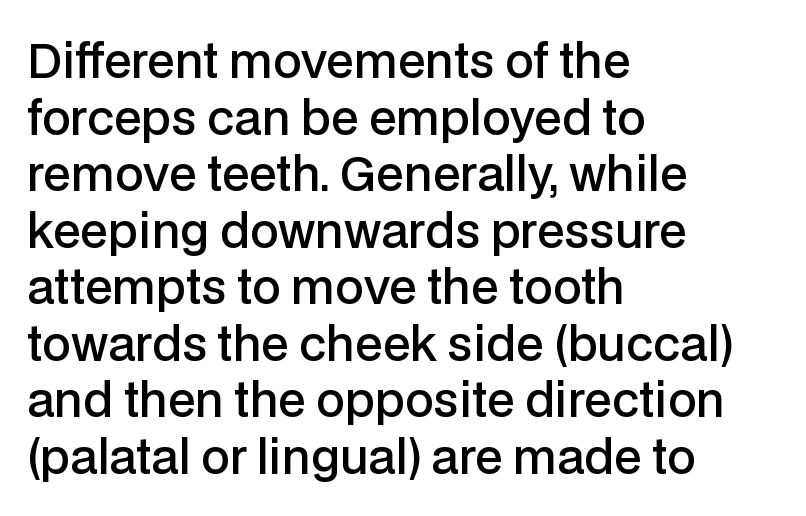
The image shows 46 px semibold sans-serif type, upright; set left-aligned, line spacing 1.23x, normal letter spacing, not underlined; low stroke contrast and a medium x-height.
